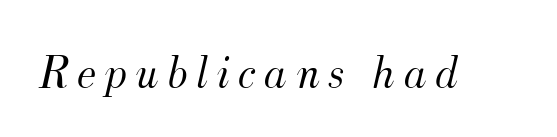
On a weight scale, this lands at 450 or below. Think of a printed novel: that variable character pitch is what you see here. The axis of the letterforms is tilted away from vertical. Descenders are the only things crossing below the line.
